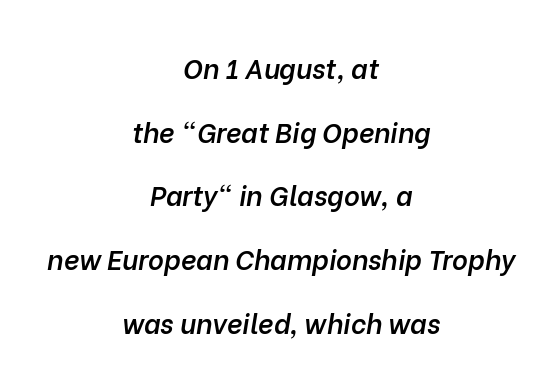
{"italic": "yes", "lean": "right", "slant_degrees": 10, "bold": "semi", "underline": "no", "align": "center", "line_spacing": "loose", "line_spacing_ratio": 2.36, "letter_spacing": "normal", "letter_spacing_em": 0.0, "glyph_px": 27}
